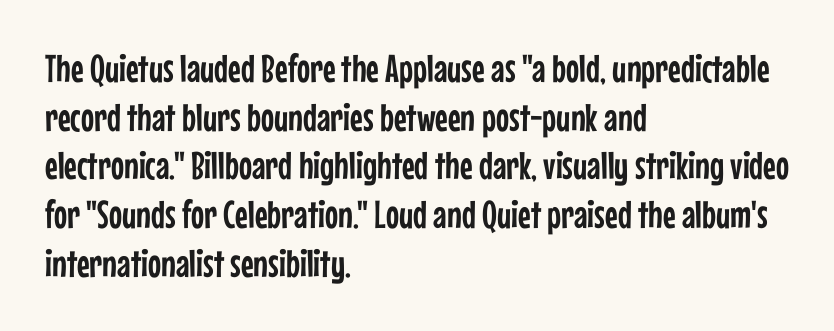
The image shows 39 px condensed sans-serif type, upright; set left-aligned, normal line spacing (1.25x), normal letter spacing, not underlined; low stroke contrast and a medium x-height.
